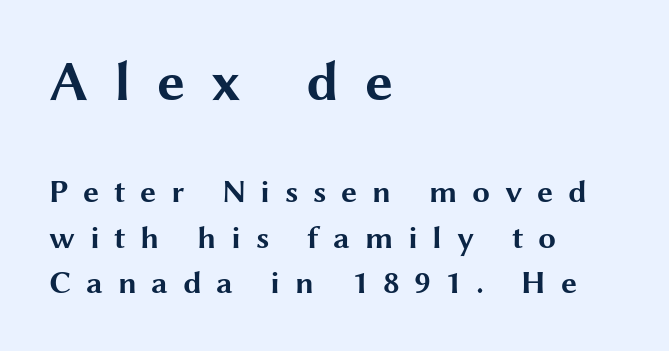
Q: Is the text bold? A: Yes.
Q: Is the text italic (slanted)? A: No, it is upright.
Q: Is the typeface a serif or a sans-serif typeface? A: Sans-serif.
Q: Is the text underlined? A: No.
Q: How is the paragraph aligned? A: Left-aligned.
Q: Is the spacing between letters normal or unusually wide? A: Unusually wide.
Q: Is the spacing between lines tight, normal or loose? A: Normal.
Q: Which block of text is set in a larger size, the first (top) or the second (bottom)? A: The first (top) one.
Q: Width (condensed, normal, or wide)? A: Wide.
Q: Stroke contrast? A: Medium.
Q: x-height? A: Medium.
Q: Monospaced? A: No.
